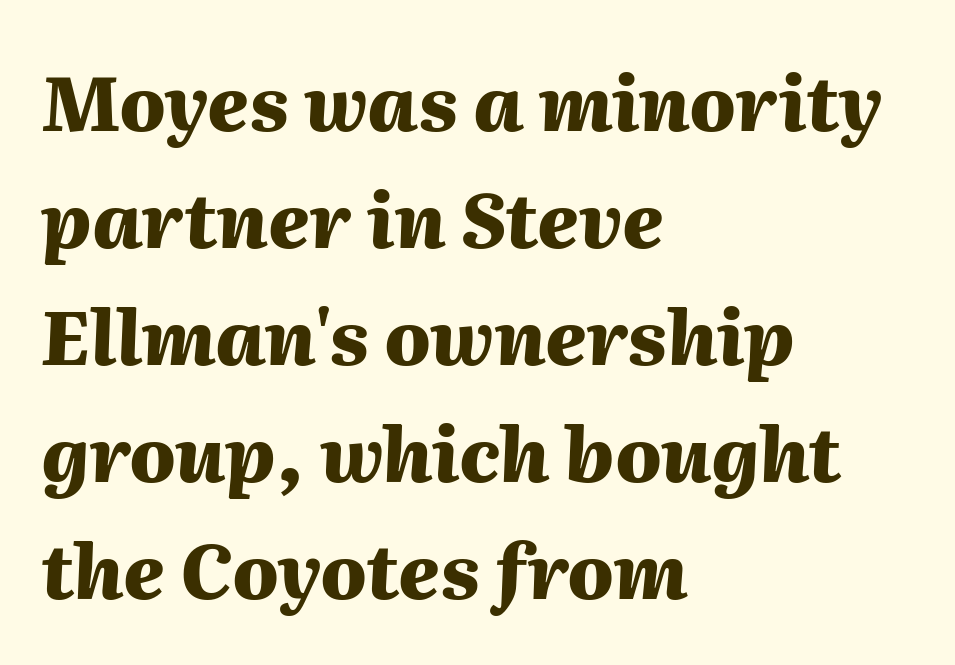
The image shows 76 px heavy type, italic (leaning right); set left-aligned, normal line spacing (1.54x), normal letter spacing, not underlined; medium stroke contrast and a medium x-height.
